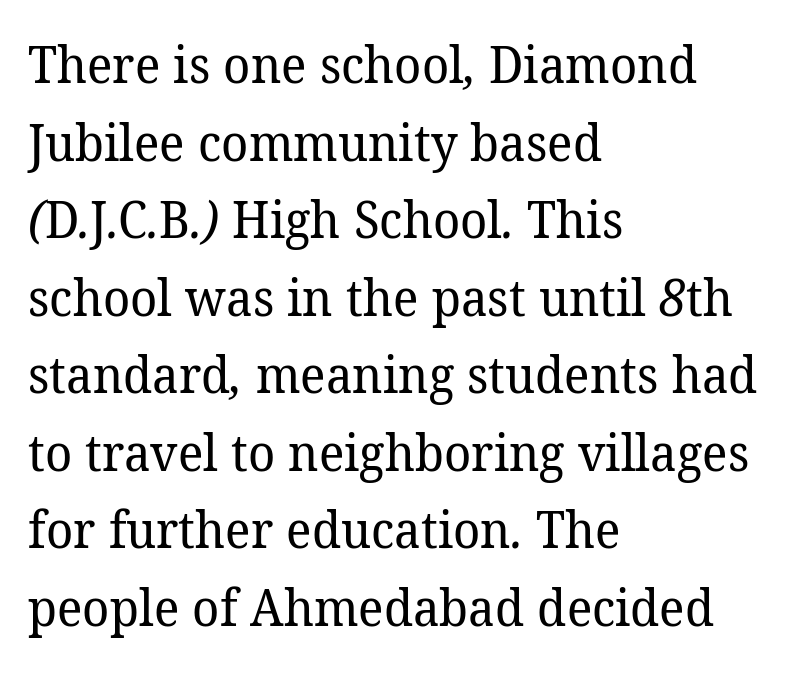
{"serif": "yes", "bold": "no", "weight": "regular", "width": "normal", "stroke_contrast": "low", "x_height": "medium", "monospaced": "no", "underline": "no", "align": "left", "line_spacing": "normal", "line_spacing_ratio": 1.52, "letter_spacing": "normal", "letter_spacing_em": 0.0, "glyph_px": 51}
